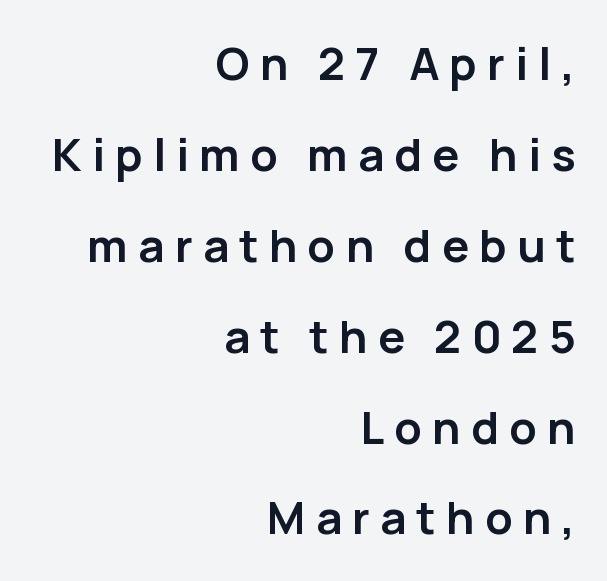
The image shows 45 px semibold sans-serif type, upright; set right-aligned, loose line spacing (2.02x), unusually wide letter spacing (+0.23 em), not underlined; low stroke contrast and a medium x-height.
